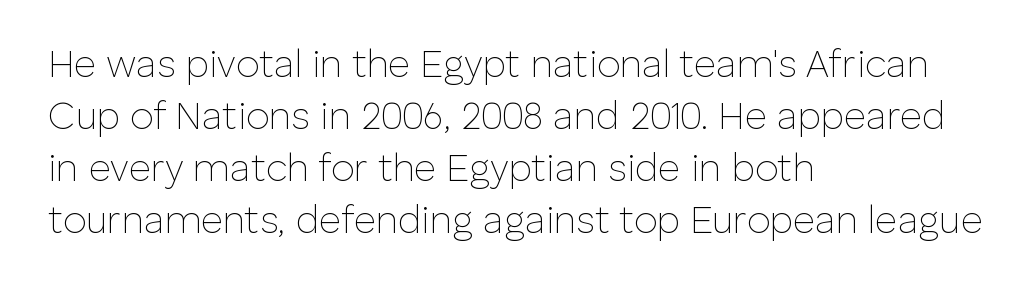
Q: Is the text bold? A: No.
Q: Is the text italic (slanted)? A: No, it is upright.
Q: Is the typeface a serif or a sans-serif typeface? A: Sans-serif.
Q: Is the text underlined? A: No.
Q: How is the paragraph aligned? A: Left-aligned.
Q: Is the spacing between letters normal or unusually wide? A: Normal.
Q: Is the spacing between lines tight, normal or loose? A: Normal.
Q: Width (condensed, normal, or wide)? A: Normal.
Q: Stroke contrast? A: Low.
Q: x-height? A: Medium.
Q: Monospaced? A: No.
